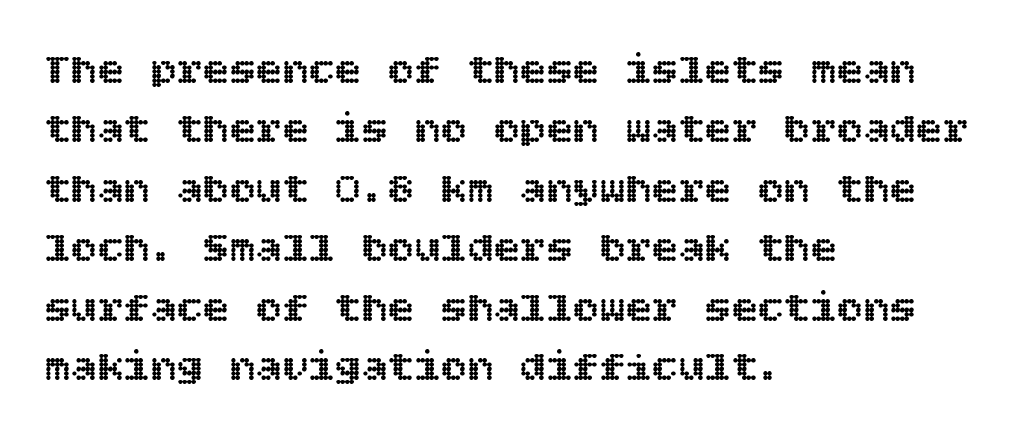
{"italic": "no", "width": "normal", "x_height": "large", "underline": "no", "align": "left", "line_spacing": "normal", "line_spacing_ratio": 1.35, "letter_spacing": "normal", "letter_spacing_em": 0.0, "glyph_px": 44}
